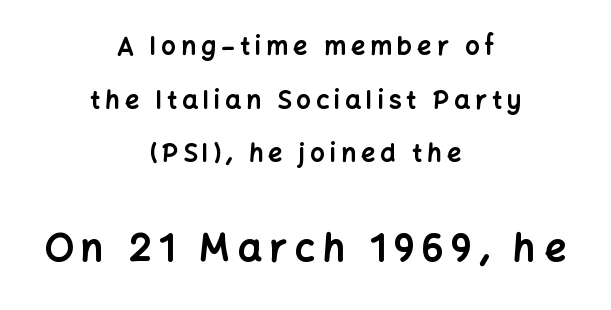
{"serif": "no", "italic": "no", "bold": "yes", "weight": "bold", "width": "normal", "stroke_contrast": "low", "x_height": "medium", "monospaced": "no", "underline": "no", "align": "center", "line_spacing": "loose", "line_spacing_ratio": 2.15, "letter_spacing": "wide", "letter_spacing_em": 0.21, "larger_block": "second", "size_ratio": 1.52, "glyph_px": 38}
